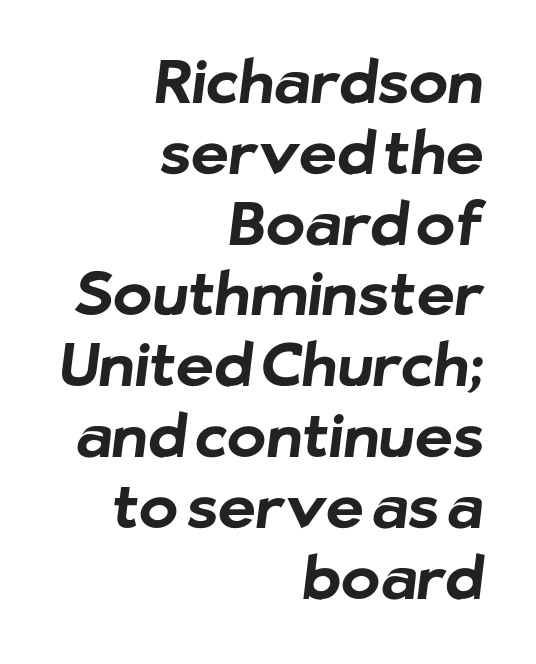
Q: Is the text bold? A: Yes.
Q: Is the typeface a serif or a sans-serif typeface? A: Sans-serif.
Q: Is the text underlined? A: No.
Q: How is the paragraph aligned? A: Right-aligned.
Q: Is the spacing between letters normal or unusually wide? A: Normal.
Q: Width (condensed, normal, or wide)? A: Normal.
Q: Stroke contrast? A: Low.
Q: x-height? A: Medium.
Q: Monospaced? A: No.
